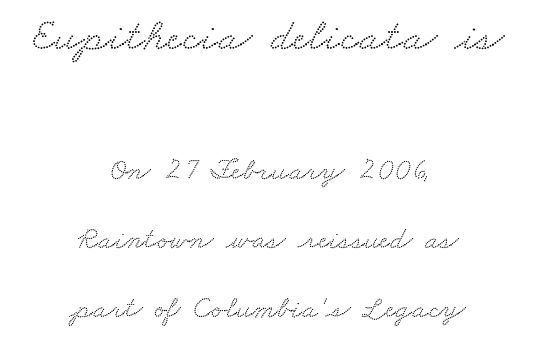
{"serif": "yes", "width": "wide", "stroke_contrast": "low", "x_height": "small", "monospaced": "no", "underline": "no", "align": "center", "line_spacing": "loose", "line_spacing_ratio": 2.22, "letter_spacing": "normal", "letter_spacing_em": 0.0, "larger_block": "first", "size_ratio": 1.48, "glyph_px": 46}
